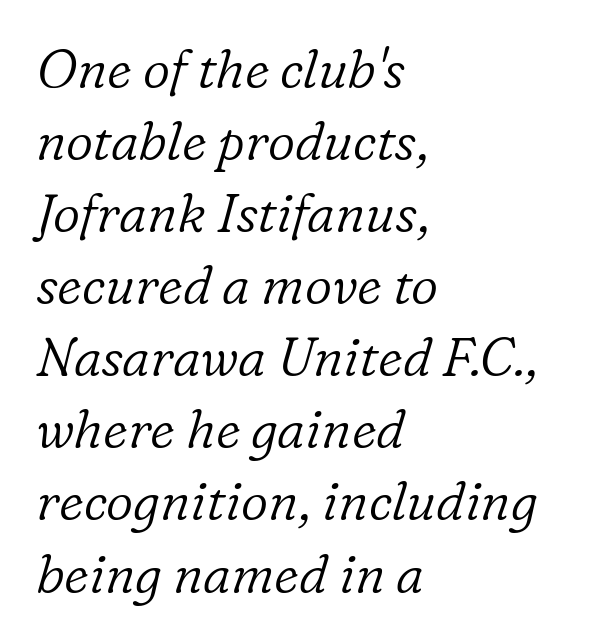
The image shows 53 px light serif type, italic (leaning right); set left-aligned, normal line spacing (1.36x), normal letter spacing, not underlined; low stroke contrast and a medium x-height.
